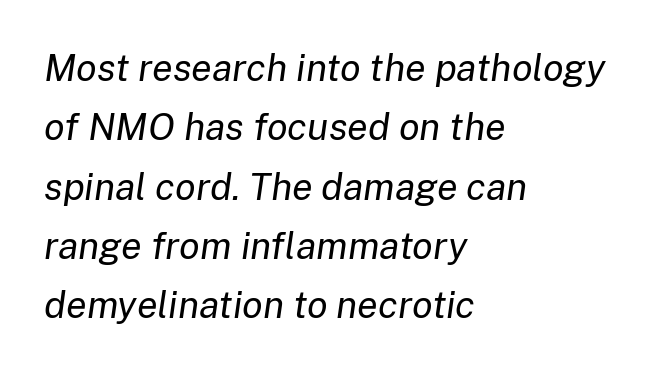
{"italic": "yes", "lean": "right", "slant_degrees": 8, "bold": "no", "weight": "regular", "width": "normal", "stroke_contrast": "low", "x_height": "medium", "monospaced": "no", "underline": "no", "align": "left", "line_spacing": "normal", "line_spacing_ratio": 1.56, "letter_spacing": "normal", "letter_spacing_em": 0.0, "glyph_px": 38}
